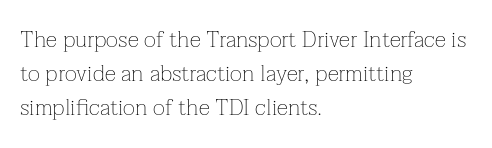
The image shows 23 px text type, upright; set left-aligned, normal line spacing (1.47x), normal letter spacing, not underlined.
